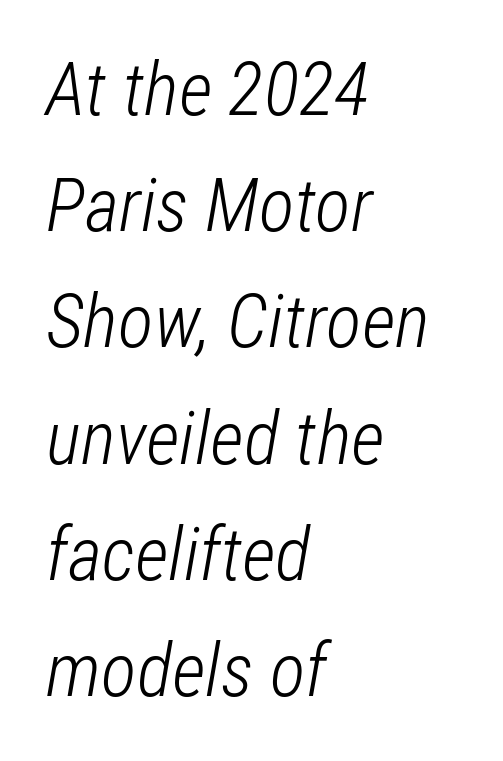
{"italic": "yes", "lean": "right", "slant_degrees": 12, "bold": "no", "weight": "light", "width": "condensed", "stroke_contrast": "low", "x_height": "medium", "monospaced": "no", "underline": "no", "align": "left", "line_spacing": "normal", "line_spacing_ratio": 1.57, "letter_spacing": "normal", "letter_spacing_em": 0.0, "glyph_px": 74}
